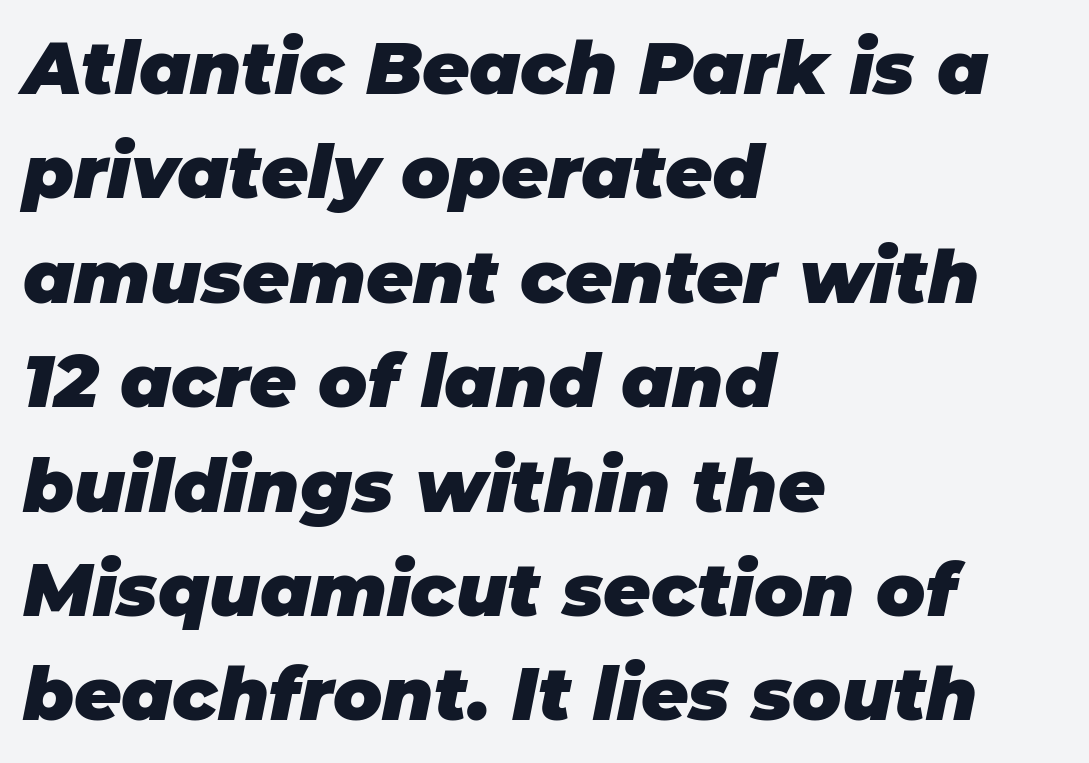
Observe the ordinary spacing: letters are neighbours, not strangers. Where is the straight margin? On the left. Line spacing here is normal. Heavy, bold letterforms. A typesetter would call this proportional, since set widths differ per character. Emphasis-style slanted type is in use.
